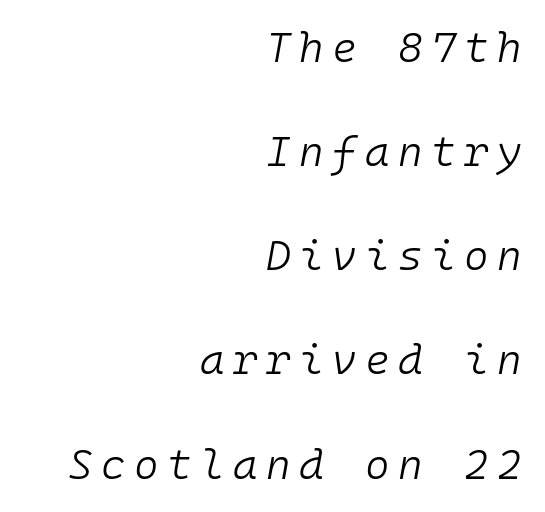
If you drew a line through each stem, it would be angled. Lines of text with bare space underneath. The characters are drawn with everyday or finer stroke widths. If you drew a ruler down the right edge, every line would touch it. Note the uniform advance width — an 'i' takes as much space as an 'm'.
